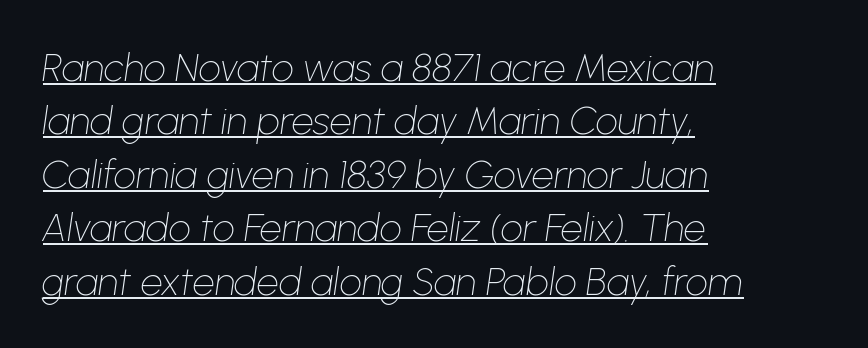
The image shows 39 px thin type, italic (leaning right); set left-aligned, normal line spacing (1.37x), normal letter spacing, underlined; low stroke contrast and a medium x-height.
